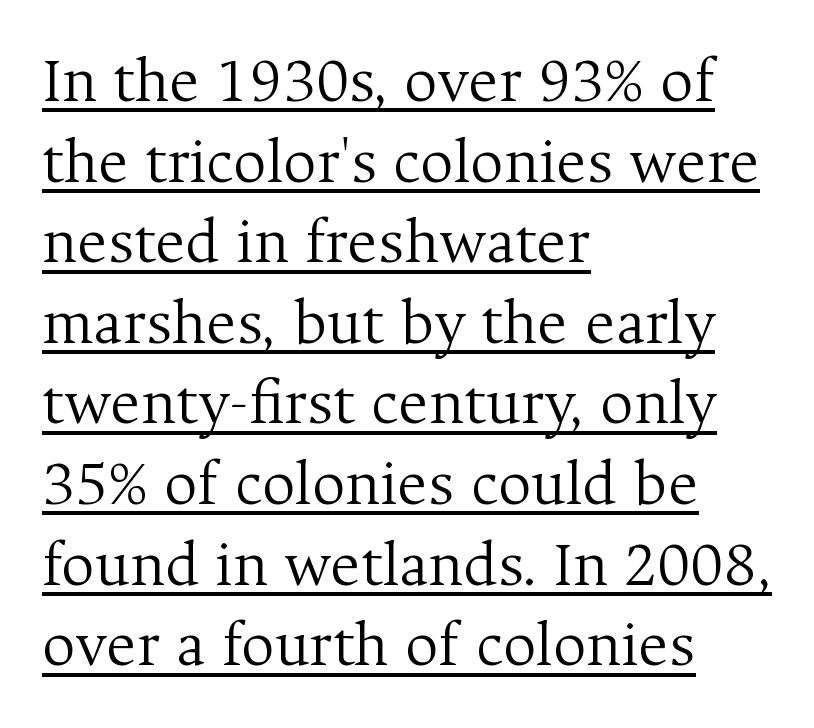
{"serif": "yes", "italic": "no", "bold": "no", "weight": "light", "width": "normal", "stroke_contrast": "medium", "x_height": "medium", "monospaced": "no", "underline": "yes", "align": "left", "line_spacing_ratio": 1.24, "letter_spacing": "normal", "letter_spacing_em": 0.0, "glyph_px": 65}
